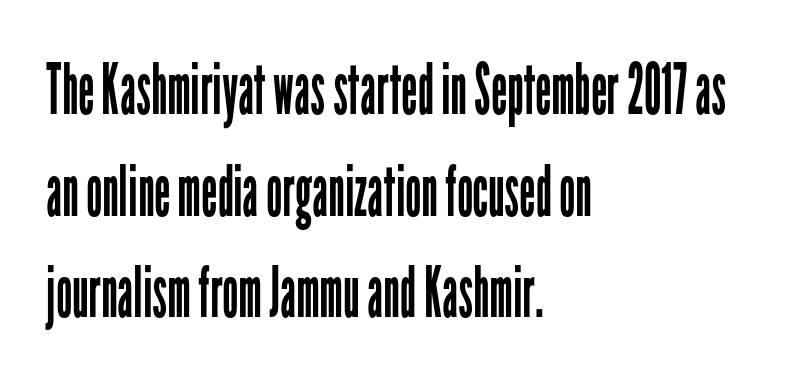
Q: Is the text bold? A: No.
Q: Is the text italic (slanted)? A: No, it is upright.
Q: Is the typeface a serif or a sans-serif typeface? A: Sans-serif.
Q: Is the text underlined? A: No.
Q: How is the paragraph aligned? A: Left-aligned.
Q: Is the spacing between letters normal or unusually wide? A: Normal.
Q: Is the spacing between lines tight, normal or loose? A: Normal.
Q: Width (condensed, normal, or wide)? A: Condensed.
Q: Stroke contrast? A: Low.
Q: x-height? A: Medium.
Q: Monospaced? A: No.
